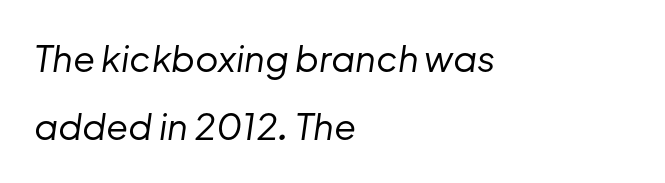
Q: Is the text bold? A: No.
Q: Is the text italic (slanted)? A: Yes, it leans right by about 8 degrees.
Q: Is the text underlined? A: No.
Q: How is the paragraph aligned? A: Left-aligned.
Q: Is the spacing between letters normal or unusually wide? A: Normal.
Q: Is the spacing between lines tight, normal or loose? A: Loose.
Q: Width (condensed, normal, or wide)? A: Normal.
Q: Stroke contrast? A: Low.
Q: x-height? A: Medium.
Q: Monospaced? A: No.
